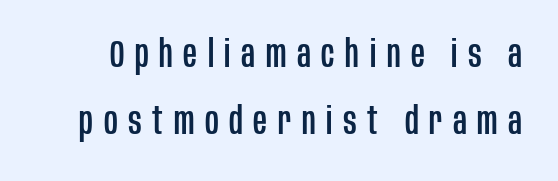
A typesetter would mark this as roman, not italic. Varying glyph widths throughout — classic text-font behaviour. A sans-serif font was chosen for this passage. The gap between lines stays unmarked. Short note: letters widely spaced.
